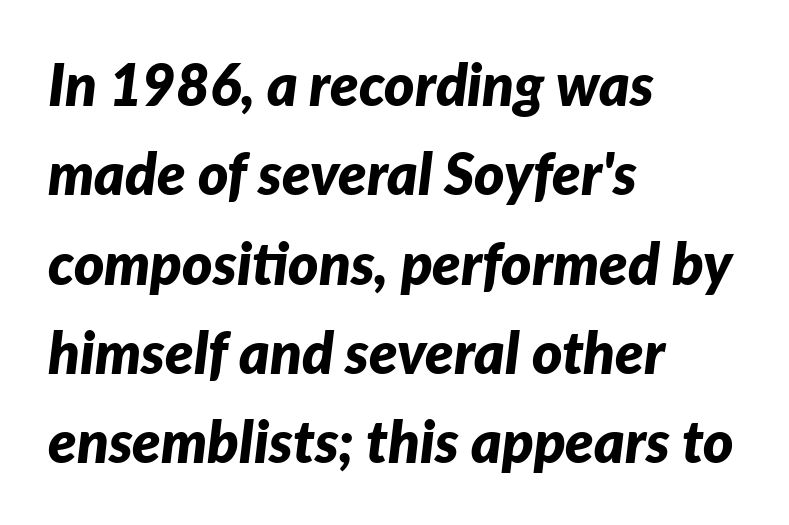
Q: Is the text bold? A: Yes.
Q: Is the text italic (slanted)? A: Yes, it leans right by about 7 degrees.
Q: Is the text underlined? A: No.
Q: How is the paragraph aligned? A: Left-aligned.
Q: Is the spacing between letters normal or unusually wide? A: Normal.
Q: Is the spacing between lines tight, normal or loose? A: Normal.
Q: Width (condensed, normal, or wide)? A: Normal.
Q: Stroke contrast? A: Low.
Q: x-height? A: Medium.
Q: Monospaced? A: No.
